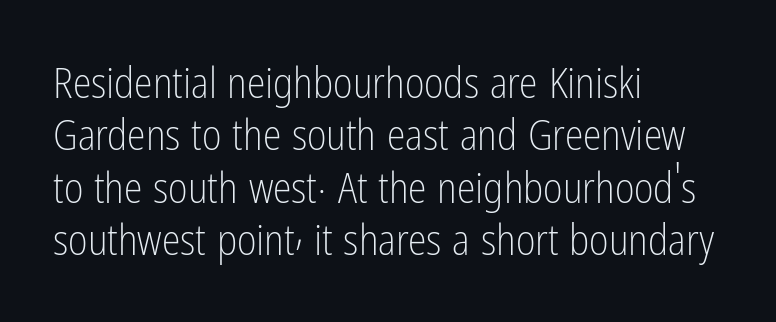
The image shows 42 px light, condensed sans-serif type, upright; set left-aligned, normal line spacing (1.25x), normal letter spacing, not underlined; low stroke contrast and a medium x-height.
